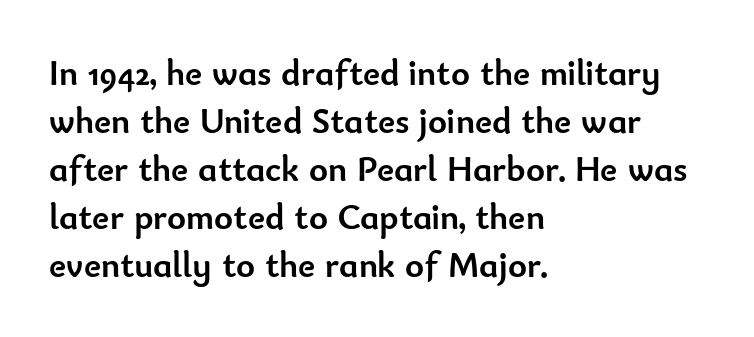
Q: Is the text bold? A: Yes.
Q: Is the text italic (slanted)? A: No, it is upright.
Q: Is the typeface a serif or a sans-serif typeface? A: Sans-serif.
Q: Is the text underlined? A: No.
Q: How is the paragraph aligned? A: Left-aligned.
Q: Is the spacing between letters normal or unusually wide? A: Normal.
Q: Is the spacing between lines tight, normal or loose? A: Normal.
Q: Width (condensed, normal, or wide)? A: Normal.
Q: Stroke contrast? A: Low.
Q: x-height? A: Small.
Q: Monospaced? A: No.
